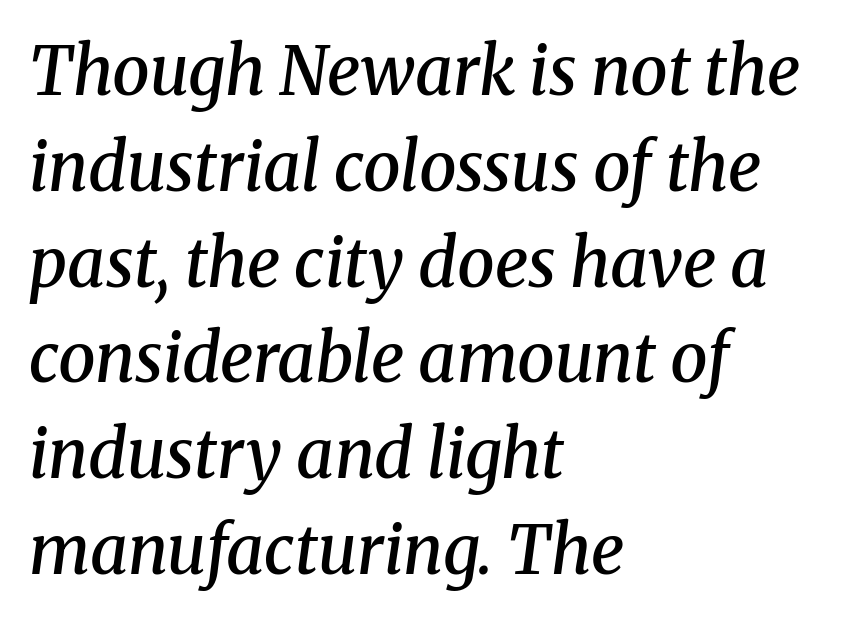
{"serif": "yes", "italic": "yes", "lean": "right", "slant_degrees": 8, "bold": "semi", "weight": "semibold", "width": "normal", "stroke_contrast": "medium", "x_height": "medium", "monospaced": "no", "underline": "no", "align": "left", "line_spacing": "normal", "line_spacing_ratio": 1.43, "letter_spacing": "normal", "letter_spacing_em": 0.0, "glyph_px": 67}
